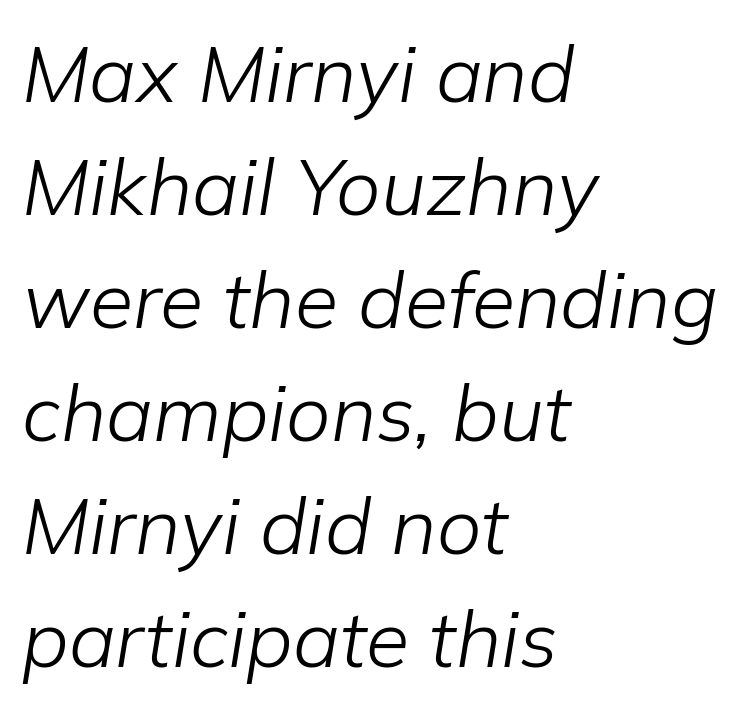
The image shows 79 px light type, italic (leaning right); set left-aligned, normal line spacing (1.43x), normal letter spacing, not underlined; low stroke contrast and a medium x-height.
